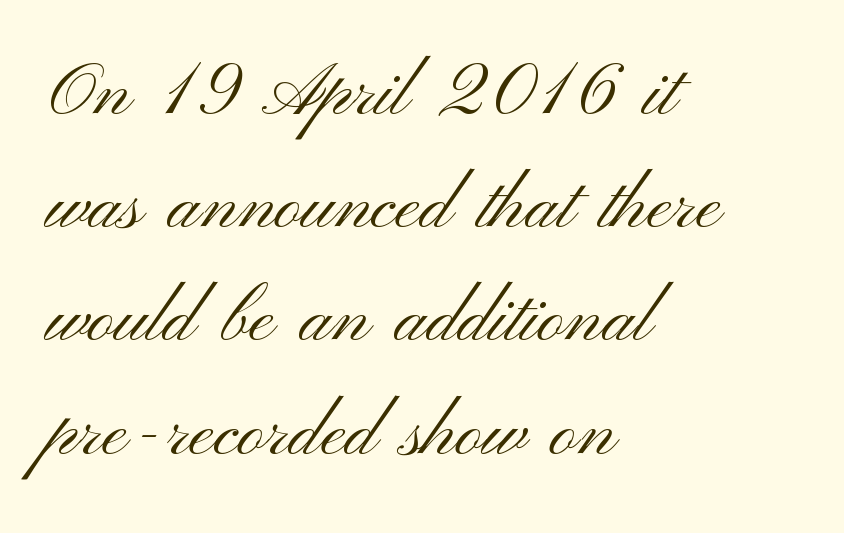
{"serif": "no", "bold": "no", "weight": "light", "width": "wide", "stroke_contrast": "medium", "x_height": "small", "monospaced": "no", "underline": "no", "align": "left", "line_spacing": "normal", "line_spacing_ratio": 1.53, "letter_spacing": "normal", "letter_spacing_em": 0.0, "glyph_px": 74}
